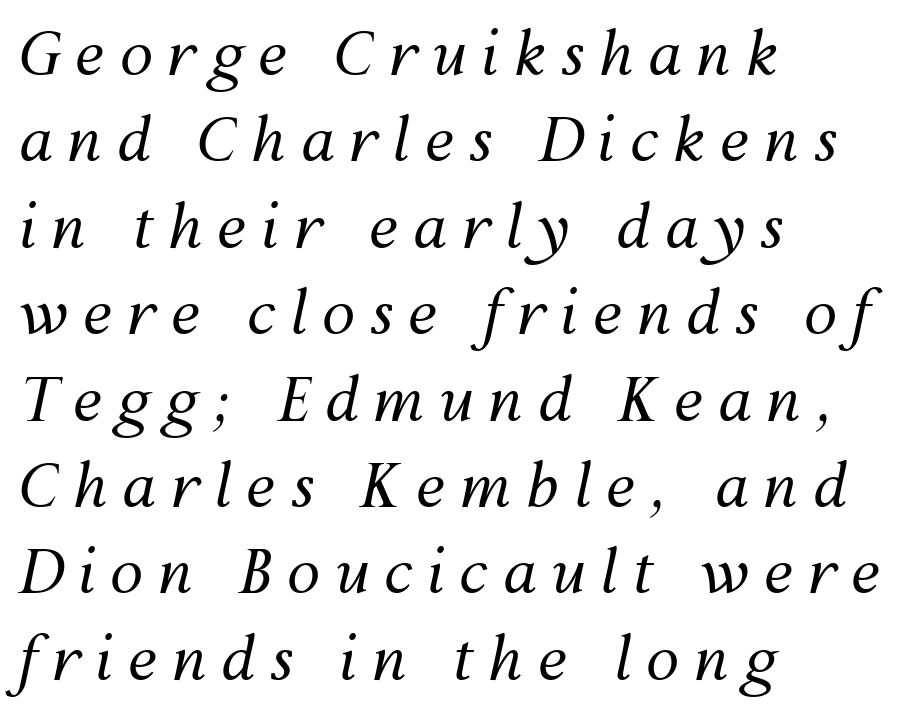
The image shows 60 px regular-weight type, italic (leaning right); set left-aligned, normal line spacing (1.44x), unusually wide letter spacing (+0.24 em), not underlined; medium stroke contrast and a medium x-height.
